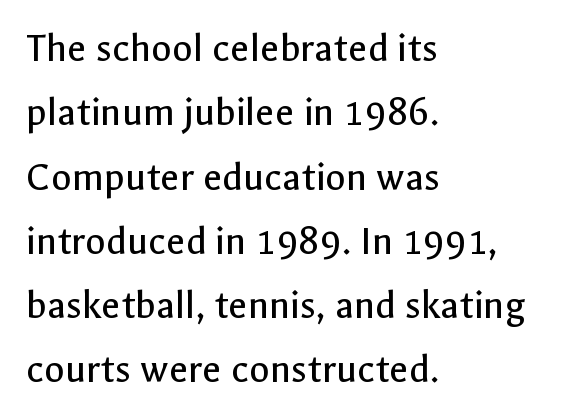
The image shows 42 px regular-weight sans-serif type, upright; set left-aligned, normal line spacing (1.53x), normal letter spacing, not underlined; a medium x-height.
